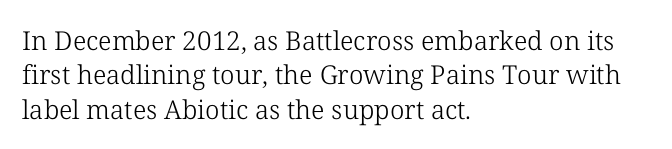
{"italic": "no", "bold": "no", "underline": "no", "align": "left", "line_spacing": "normal", "line_spacing_ratio": 1.32, "letter_spacing": "normal", "letter_spacing_em": 0.0, "glyph_px": 26}
